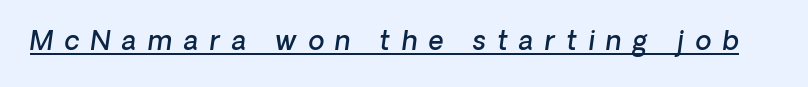
Q: Is the text bold? A: Semi-bold.
Q: Is the text underlined? A: Yes.
Q: Is the spacing between letters normal or unusually wide? A: Unusually wide.
